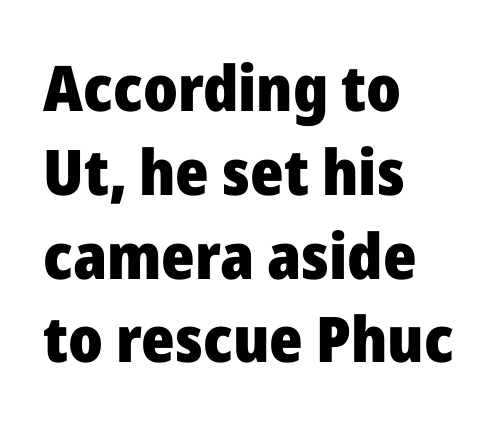
Q: Is the text bold? A: Yes.
Q: Is the text italic (slanted)? A: No, it is upright.
Q: Is the typeface a serif or a sans-serif typeface? A: Sans-serif.
Q: Is the text underlined? A: No.
Q: How is the paragraph aligned? A: Left-aligned.
Q: Is the spacing between letters normal or unusually wide? A: Normal.
Q: Is the spacing between lines tight, normal or loose? A: Normal.
Q: Width (condensed, normal, or wide)? A: Normal.
Q: Stroke contrast? A: Low.
Q: x-height? A: Medium.
Q: Monospaced? A: No.
